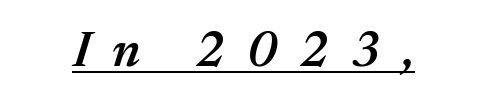
A somewhat darkened texture: the type is semibold rather than bold. The passage shown is typed in a proportional face where columns would drift. Would a proofreader flag this as italicized? Yes. Between one letter and the next there's a generous, obvious gap.
